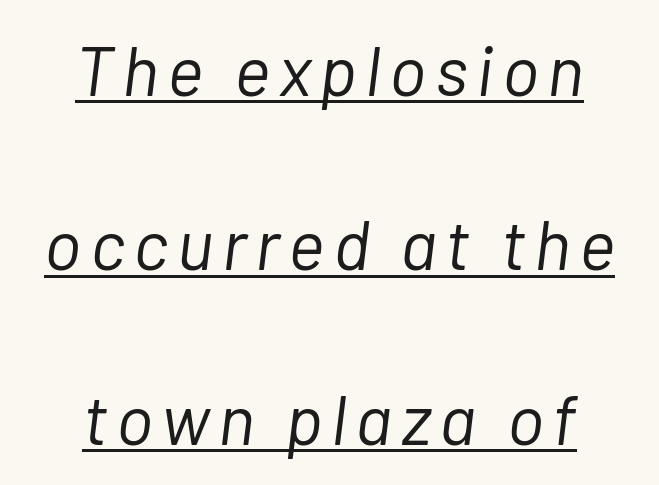
The image shows 70 px light type, italic (leaning right); set centered, loose line spacing (2.49x), underlined; low stroke contrast and a medium x-height.
